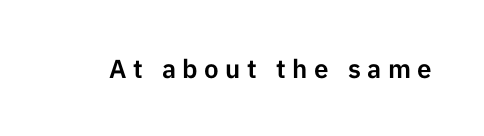
The image shows 26 px text type, upright; set unusually wide letter spacing (+0.25 em), not underlined.
